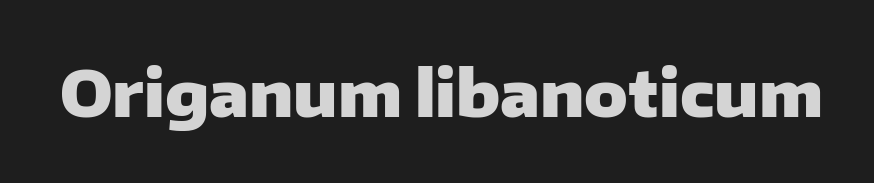
Between one letter and the next there's only the usual sliver of space. Note the varied advance widths — an 'i' is clearly narrower than an 'm'. Rendered with straight, roman letterforms. Beneath every word, the page is bare. Plenty of ink on the page — the face is bold.
